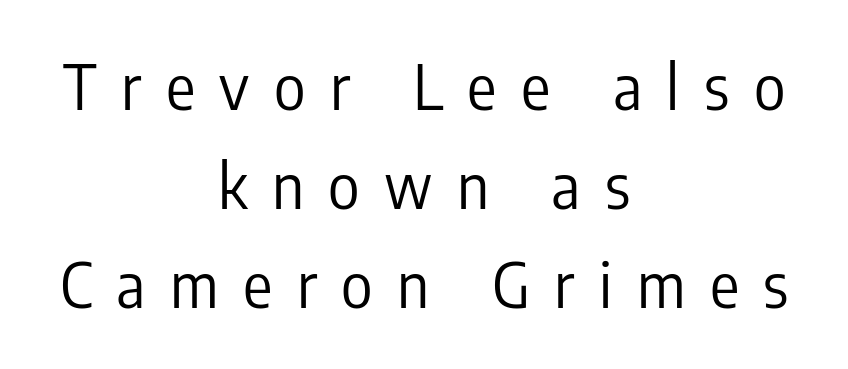
{"serif": "no", "italic": "no", "bold": "no", "weight": "regular", "width": "condensed", "stroke_contrast": "low", "x_height": "medium", "monospaced": "no", "underline": "no", "align": "center", "line_spacing": "normal", "line_spacing_ratio": 1.62, "letter_spacing": "wide", "letter_spacing_em": 0.4, "glyph_px": 61}
